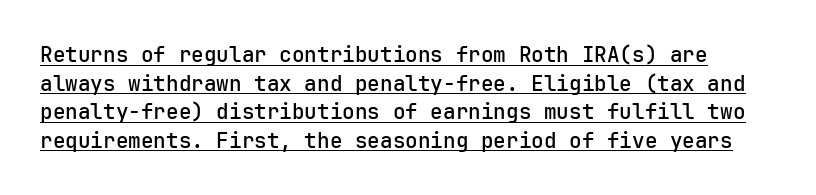
{"italic": "no", "bold": "semi", "underline": "yes", "line_spacing": "normal", "line_spacing_ratio": 1.36, "letter_spacing": "normal", "letter_spacing_em": 0.0, "glyph_px": 21}
